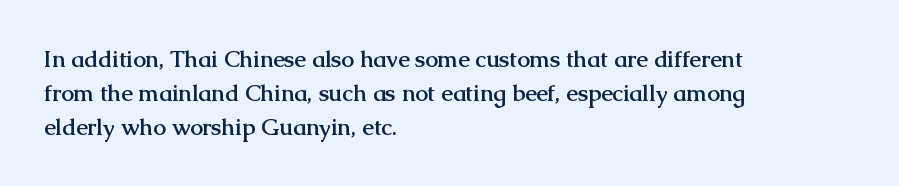
Bold? Absolutely — the strokes are thick and heavy. The setting favours the left margin, as ordinary paragraphs usually do. The font's upright variant was chosen for this text. A bare baseline throughout the passage. Vertical spacing — default.
